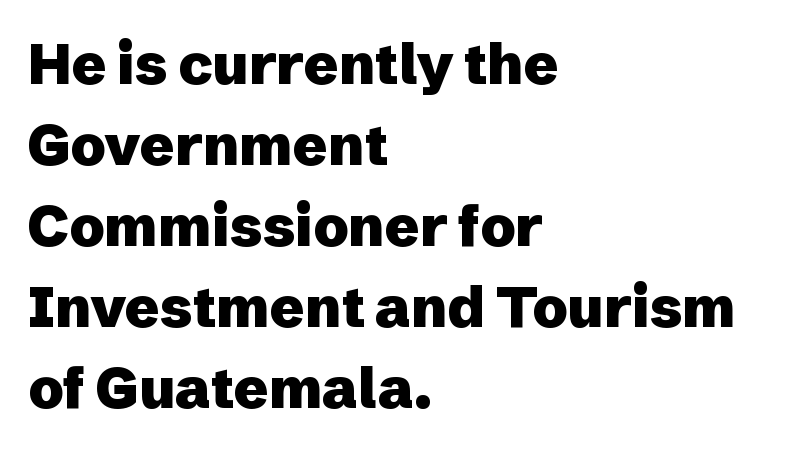
{"serif": "no", "italic": "no", "bold": "yes", "weight": "heavy", "width": "normal", "stroke_contrast": "low", "x_height": "medium", "monospaced": "no", "underline": "no", "align": "left", "line_spacing": "normal", "line_spacing_ratio": 1.42, "letter_spacing": "normal", "letter_spacing_em": 0.0, "glyph_px": 57}
